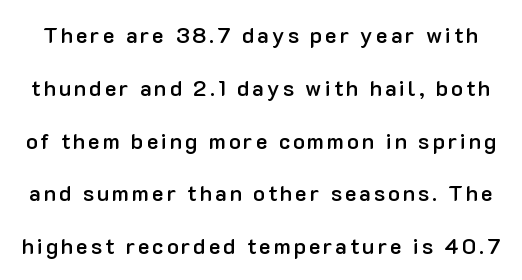
{"italic": "no", "bold": "semi", "underline": "no", "line_spacing": "loose", "line_spacing_ratio": 2.4, "glyph_px": 22}
